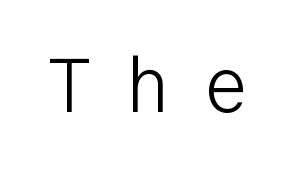
This sample uses a sans-serif face. The letters look calm and open, with moderate or lighter stems. It's the straight-up-and-down kind of type. Underlining? Definitely not there. These lines are rendered in a fixed-pitch font. Each word looks stretched out because of the extra space between its letters.
